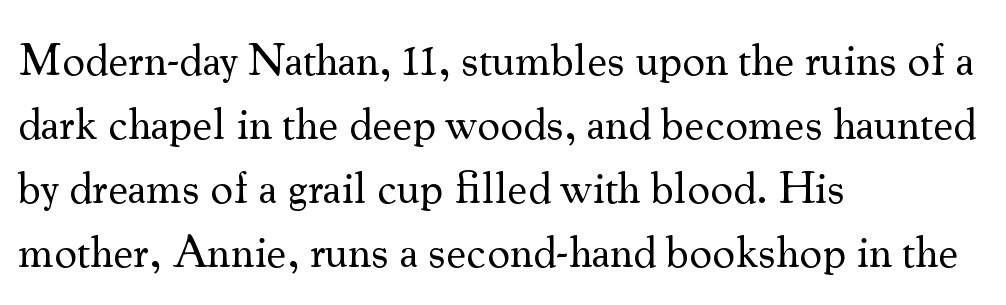
{"serif": "yes", "italic": "no", "bold": "no", "weight": "regular", "width": "normal", "stroke_contrast": "medium", "x_height": "small", "monospaced": "no", "underline": "no", "align": "left", "line_spacing": "normal", "line_spacing_ratio": 1.42, "letter_spacing": "normal", "letter_spacing_em": 0.0, "glyph_px": 45}
